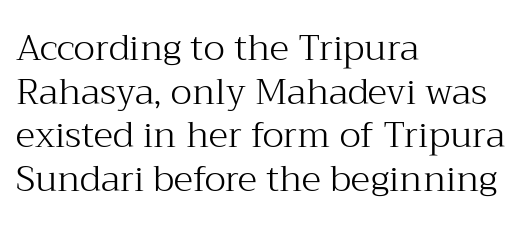
This is the regular roman posture of the typeface. Varying glyph widths throughout — classic text-font behaviour. The rendering anchors every line to the left-hand side. Beneath every word, the page is bare. There is no visible air inserted between adjacent glyphs.
